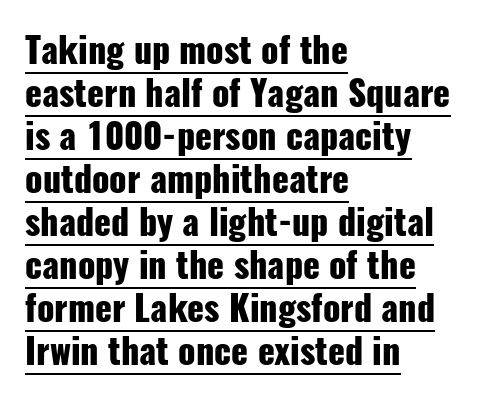
The image shows 35 px heavy, condensed sans-serif type, upright; set left-aligned, line spacing 1.23x, normal letter spacing, underlined; low stroke contrast and a medium x-height.
